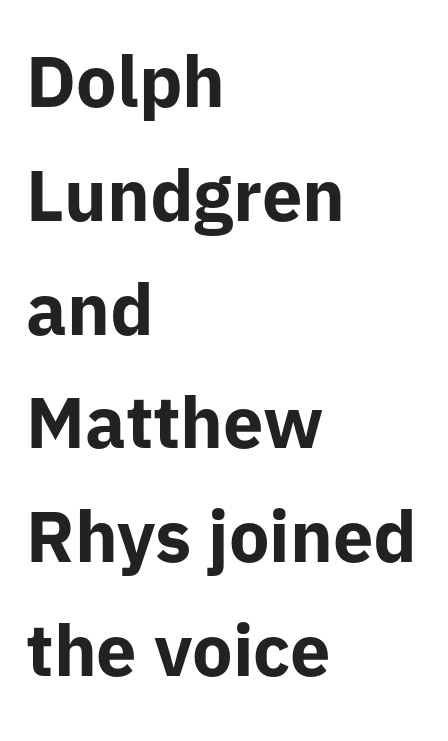
The image shows 72 px bold sans-serif type, upright; set left-aligned, normal line spacing (1.58x), normal letter spacing, not underlined; low stroke contrast and a medium x-height.
